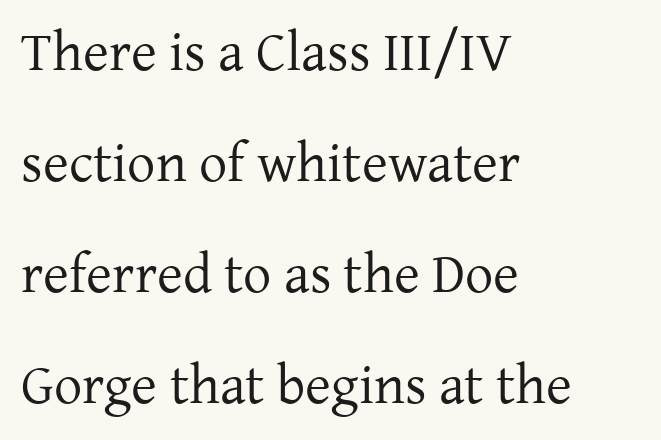
The image shows 56 px regular-weight serif type, upright; set left-aligned, loose line spacing (1.98x), normal letter spacing, not underlined; low stroke contrast and a medium x-height.
